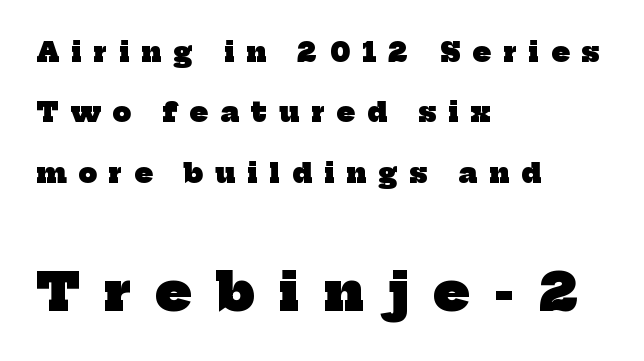
Q: Is the text bold? A: Yes.
Q: Is the typeface a serif or a sans-serif typeface? A: Serif.
Q: Is the text underlined? A: No.
Q: How is the paragraph aligned? A: Left-aligned.
Q: Is the spacing between letters normal or unusually wide? A: Unusually wide.
Q: Is the spacing between lines tight, normal or loose? A: Loose.
Q: Which block of text is set in a larger size, the first (top) or the second (bottom)? A: The second (bottom) one.
Q: Width (condensed, normal, or wide)? A: Normal.
Q: Stroke contrast? A: Low.
Q: x-height? A: Medium.
Q: Monospaced? A: No.
